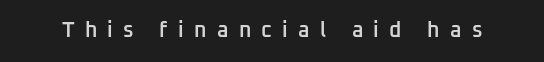
The axis of the letterforms is exactly vertical. Glyph-to-glyph distance is far greater than everyday printed text. A bare baseline throughout the passage. The strokes are fattened partway — semibold, not bold.
